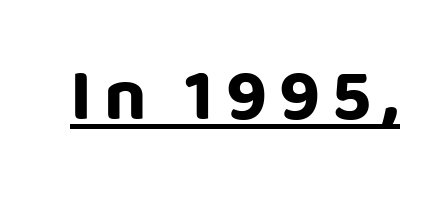
Q: Is the text bold? A: Yes.
Q: Is the text italic (slanted)? A: No, it is upright.
Q: Is the typeface a serif or a sans-serif typeface? A: Sans-serif.
Q: Is the text underlined? A: Yes.
Q: Width (condensed, normal, or wide)? A: Normal.
Q: Stroke contrast? A: Low.
Q: x-height? A: Large.
Q: Monospaced? A: No.
